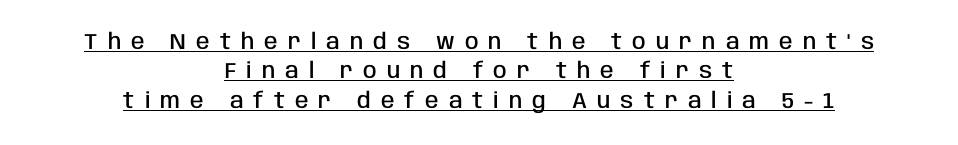
Typeset on center — no edge is straight. Students, this is semibold: more ink than regular, less than bold. These lines were composed using upright roman letters. In terms of leading, this rendering sits right in the middle.
